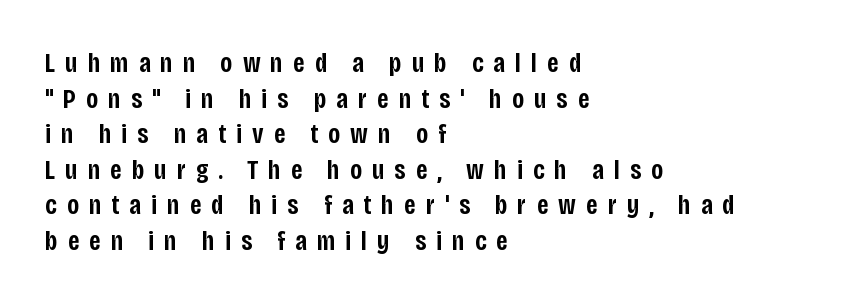
Q: Is the text bold? A: Semi-bold.
Q: Is the text italic (slanted)? A: No, it is upright.
Q: Is the typeface a serif or a sans-serif typeface? A: Sans-serif.
Q: Is the text underlined? A: No.
Q: How is the paragraph aligned? A: Left-aligned.
Q: Is the spacing between letters normal or unusually wide? A: Unusually wide.
Q: Is the spacing between lines tight, normal or loose? A: Normal.
Q: Width (condensed, normal, or wide)? A: Condensed.
Q: Stroke contrast? A: Low.
Q: x-height? A: Large.
Q: Monospaced? A: No.
